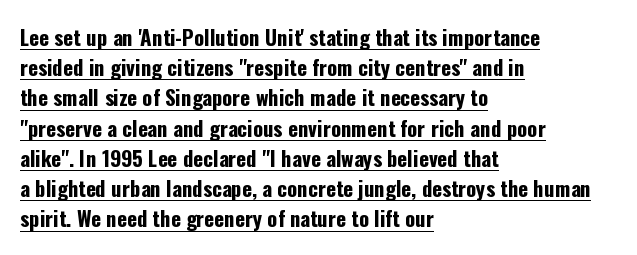
Q: Is the text bold? A: Yes.
Q: Is the text italic (slanted)? A: No, it is upright.
Q: Is the text underlined? A: Yes.
Q: How is the paragraph aligned? A: Left-aligned.
Q: Is the spacing between letters normal or unusually wide? A: Normal.
Q: Is the spacing between lines tight, normal or loose? A: Normal.
